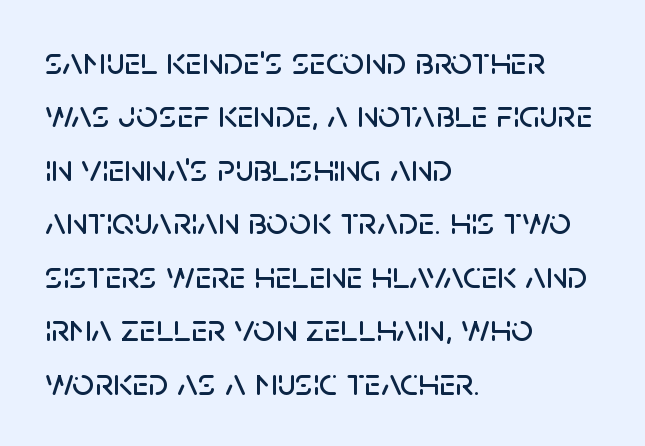
{"serif": "no", "italic": "no", "width": "normal", "stroke_contrast": "low", "x_height": "large", "monospaced": "no", "underline": "no", "align": "left", "line_spacing": "normal", "line_spacing_ratio": 1.37, "letter_spacing": "normal", "letter_spacing_em": 0.0, "glyph_px": 39}
